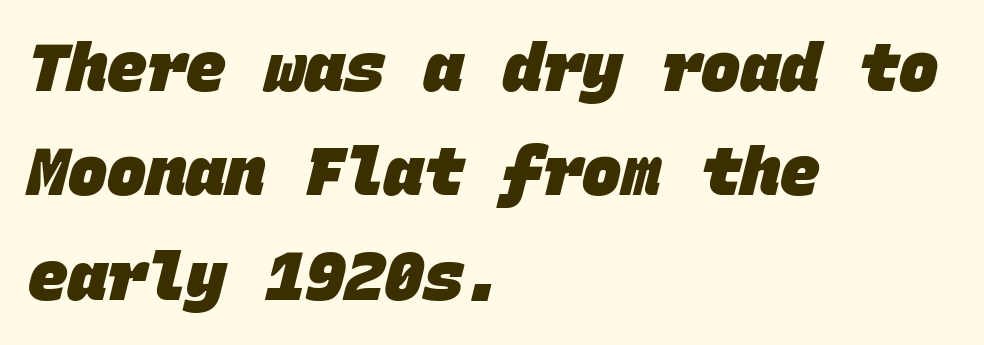
The image shows 66 px heavy sans-serif type, monospaced; set left-aligned, normal line spacing (1.58x), normal letter spacing, not underlined; low stroke contrast and a large x-height.
